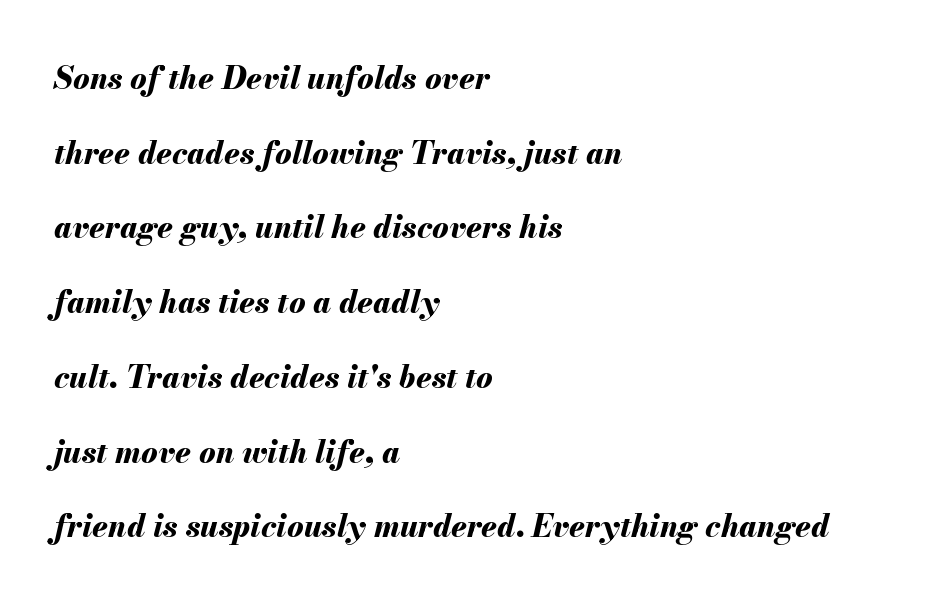
Q: Is the text bold? A: Yes.
Q: Is the text italic (slanted)? A: Yes, it leans right by about 13 degrees.
Q: Is the text underlined? A: No.
Q: How is the paragraph aligned? A: Left-aligned.
Q: Is the spacing between letters normal or unusually wide? A: Normal.
Q: Is the spacing between lines tight, normal or loose? A: Loose.
Q: Width (condensed, normal, or wide)? A: Normal.
Q: Stroke contrast? A: Medium.
Q: x-height? A: Small.
Q: Monospaced? A: No.
